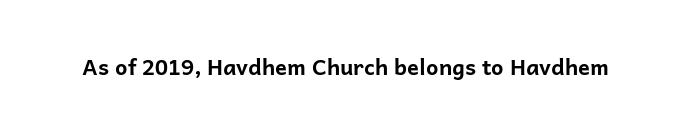
Short note: letters normally spaced. Words float on clear page, feet unadorned. The letters stand upright; this is a roman face. Heavy, bold letterforms.
